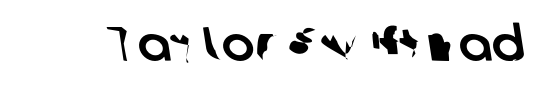
{"serif": "no", "width": "normal", "stroke_contrast": "low", "x_height": "medium", "monospaced": "no", "underline": "no", "letter_spacing": "normal", "letter_spacing_em": 0.0, "glyph_px": 49}
